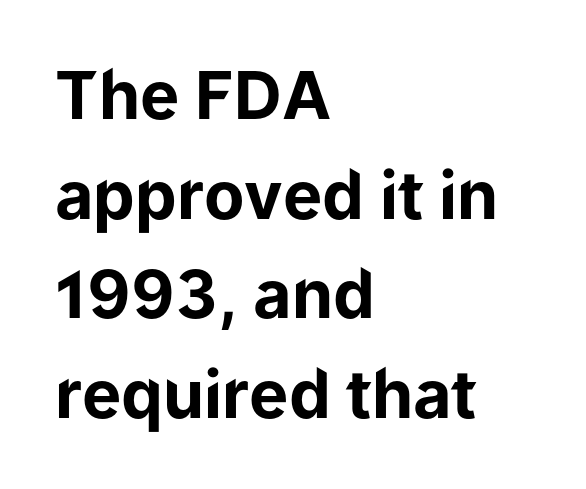
Q: Is the text bold? A: Yes.
Q: Is the text italic (slanted)? A: No, it is upright.
Q: Is the typeface a serif or a sans-serif typeface? A: Sans-serif.
Q: Is the text underlined? A: No.
Q: How is the paragraph aligned? A: Left-aligned.
Q: Is the spacing between letters normal or unusually wide? A: Normal.
Q: Is the spacing between lines tight, normal or loose? A: Normal.
Q: Width (condensed, normal, or wide)? A: Normal.
Q: Stroke contrast? A: Low.
Q: x-height? A: Medium.
Q: Monospaced? A: No.
